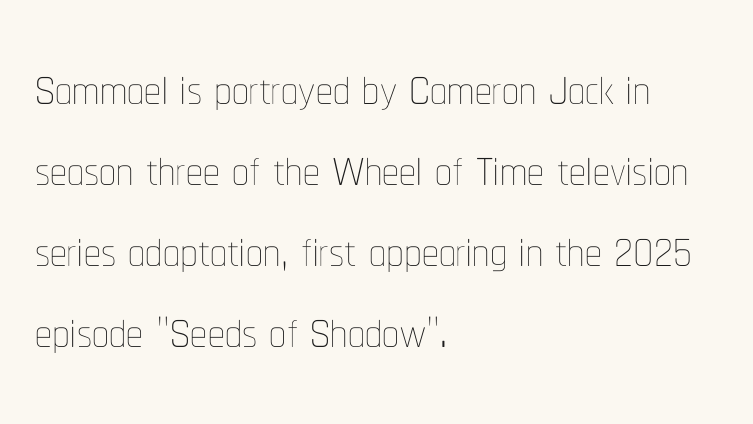
Think of a printed novel: that variable character pitch is what you see here. One-word summary of the alignment: left. The horizontal fit of the characters is conventional and even. Stems here are at most as thick as an everyday book face.
